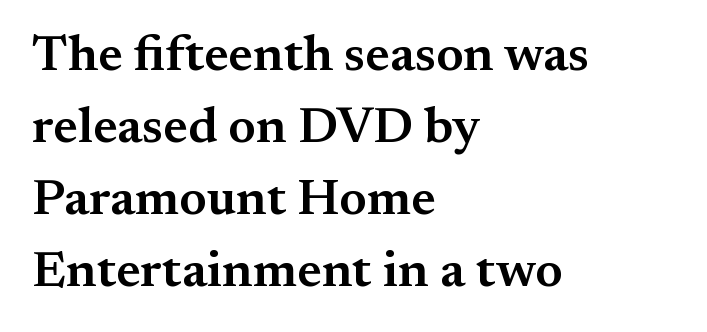
Q: Is the text bold? A: Semi-bold.
Q: Is the text italic (slanted)? A: No, it is upright.
Q: Is the typeface a serif or a sans-serif typeface? A: Serif.
Q: Is the text underlined? A: No.
Q: How is the paragraph aligned? A: Left-aligned.
Q: Is the spacing between letters normal or unusually wide? A: Normal.
Q: Is the spacing between lines tight, normal or loose? A: Normal.
Q: Width (condensed, normal, or wide)? A: Normal.
Q: Stroke contrast? A: Medium.
Q: x-height? A: Small.
Q: Monospaced? A: No.
